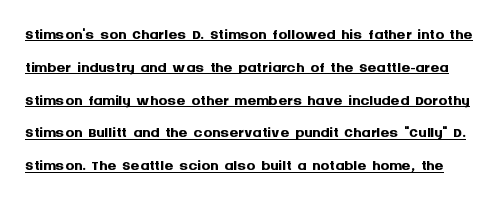
Students, observe the line beneath the letters — that is underlining. Its strokes are broad and dark, the hallmark of bold type. A typesetter would mark this as roman, not italic. Each new line begins a customary step beneath the previous one. The face used here is rendered with its standard letterfit.
